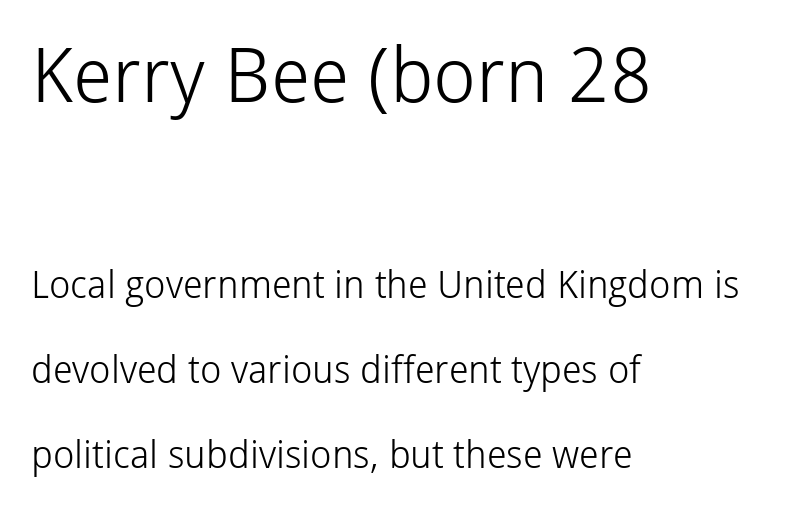
Q: Is the text bold? A: No.
Q: Is the text italic (slanted)? A: No, it is upright.
Q: Is the typeface a serif or a sans-serif typeface? A: Sans-serif.
Q: Is the text underlined? A: No.
Q: How is the paragraph aligned? A: Left-aligned.
Q: Is the spacing between letters normal or unusually wide? A: Normal.
Q: Is the spacing between lines tight, normal or loose? A: Loose.
Q: Which block of text is set in a larger size, the first (top) or the second (bottom)? A: The first (top) one.
Q: Width (condensed, normal, or wide)? A: Normal.
Q: Stroke contrast? A: Low.
Q: x-height? A: Medium.
Q: Monospaced? A: No.
